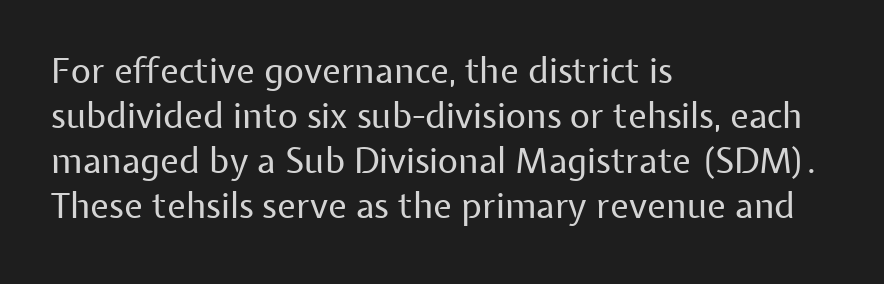
The image shows 35 px regular-weight sans-serif type, upright; set left-aligned, normal line spacing (1.29x), normal letter spacing, not underlined; low stroke contrast and a medium x-height.
